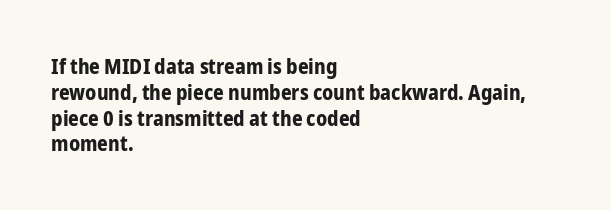
The letters stand upright; this is a roman face. Every row of glyphs begins at an identical x-position on the left. Between one letter and the next there's only the usual sliver of space. Caption: bold face, heavy strokes.
